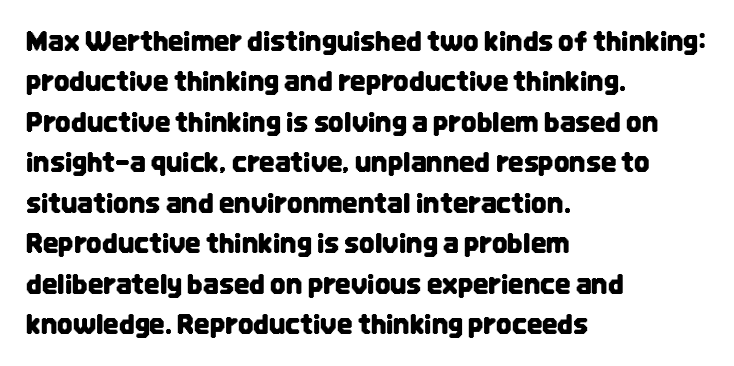
Q: Is the text italic (slanted)? A: No, it is upright.
Q: Is the text underlined? A: No.
Q: How is the paragraph aligned? A: Left-aligned.
Q: Is the spacing between letters normal or unusually wide? A: Normal.
Q: Is the spacing between lines tight, normal or loose? A: Normal.
